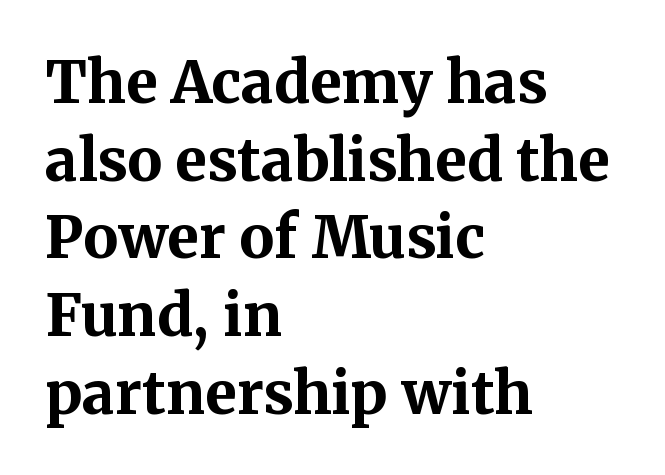
The image shows 58 px bold serif type, upright; set left-aligned, normal line spacing (1.34x), normal letter spacing, not underlined; medium stroke contrast and a medium x-height.
